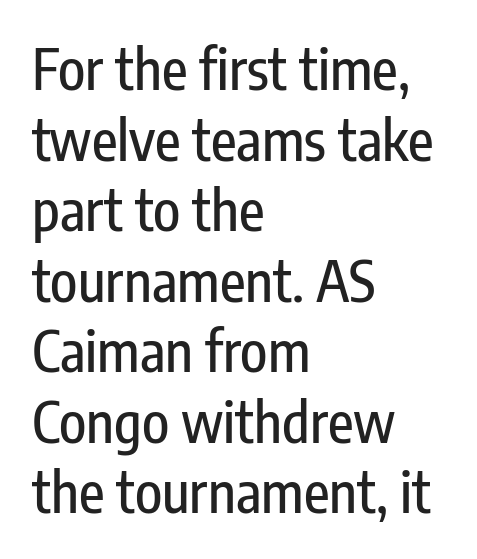
Q: Is the text italic (slanted)? A: No, it is upright.
Q: Is the typeface a serif or a sans-serif typeface? A: Sans-serif.
Q: Is the text underlined? A: No.
Q: How is the paragraph aligned? A: Left-aligned.
Q: Is the spacing between letters normal or unusually wide? A: Normal.
Q: Is the spacing between lines tight, normal or loose? A: Normal.
Q: Width (condensed, normal, or wide)? A: Condensed.
Q: Stroke contrast? A: Low.
Q: x-height? A: Medium.
Q: Monospaced? A: No.
